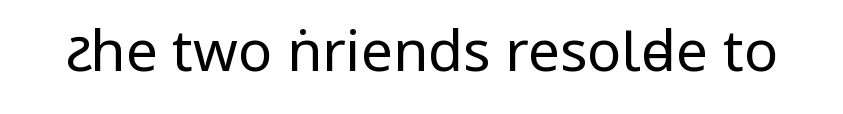
The typeface has the unassuming heft of standard copy or less. Check where the strokes stop: nothing finishes them off — pure sans. Plain, unruled lines of type. Note the varied advance widths — an 'i' is clearly narrower than an 'm'.
